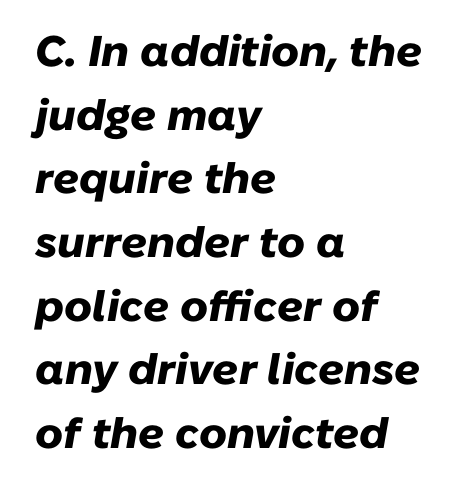
The image shows 43 px heavy type, italic (leaning right); set left-aligned, normal line spacing (1.48x), normal letter spacing, not underlined; low stroke contrast and a medium x-height.
